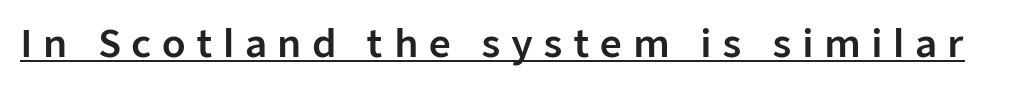
Q: Is the text italic (slanted)? A: No, it is upright.
Q: Is the typeface a serif or a sans-serif typeface? A: Sans-serif.
Q: Is the text underlined? A: Yes.
Q: Is the spacing between letters normal or unusually wide? A: Unusually wide.
Q: Width (condensed, normal, or wide)? A: Normal.
Q: Stroke contrast? A: Low.
Q: x-height? A: Medium.
Q: Monospaced? A: No.
